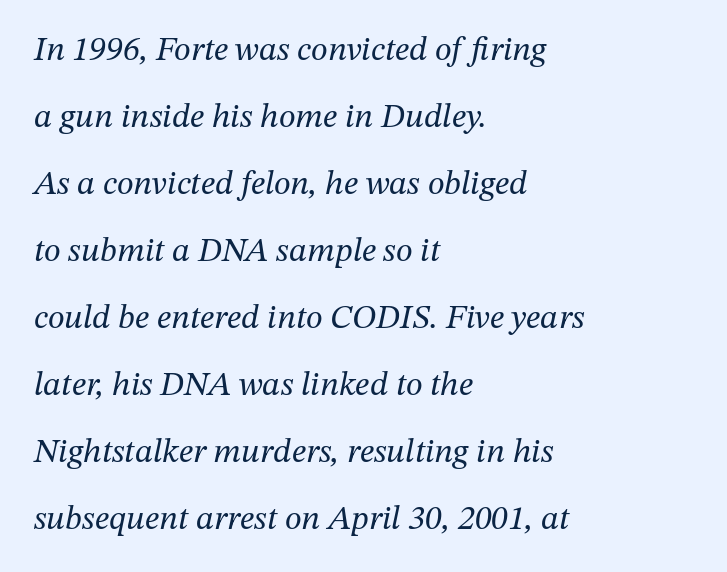
Vertical spacing — loose. This sample is left-justified, so line endings fall wherever the words run out. Letterform terminals end in serifs throughout the passage. Think standard paragraph weight, or any step lighter than that. Yep, that's italic — everything's leaning.
